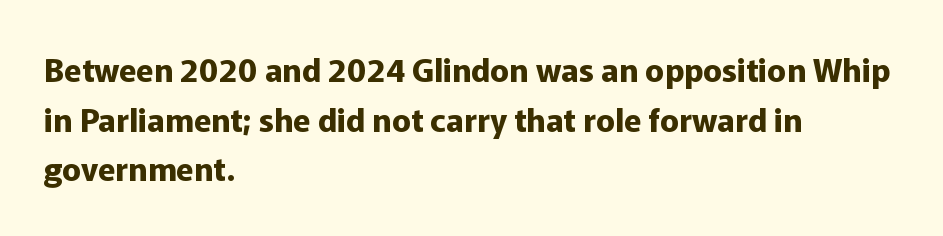
Q: Is the text bold? A: Yes.
Q: Is the text italic (slanted)? A: No, it is upright.
Q: Is the typeface a serif or a sans-serif typeface? A: Sans-serif.
Q: Is the text underlined? A: No.
Q: How is the paragraph aligned? A: Left-aligned.
Q: Is the spacing between letters normal or unusually wide? A: Normal.
Q: Is the spacing between lines tight, normal or loose? A: Normal.
Q: Width (condensed, normal, or wide)? A: Normal.
Q: Stroke contrast? A: Low.
Q: x-height? A: Medium.
Q: Monospaced? A: No.
